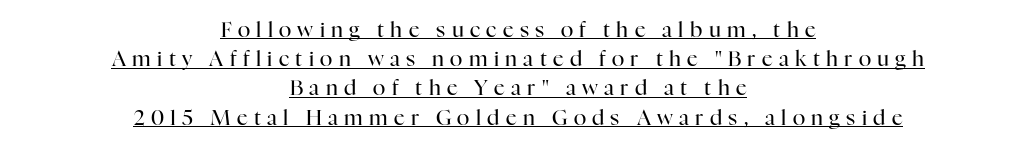
The image shows 21 px text type, upright; set centered, normal line spacing (1.39x), unusually wide letter spacing (+0.3 em), underlined.
